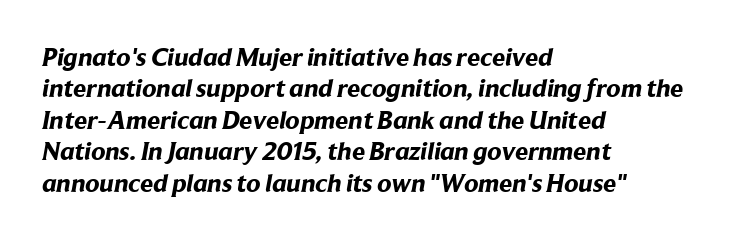
Q: Is the text bold? A: Yes.
Q: Is the text underlined? A: No.
Q: How is the paragraph aligned? A: Left-aligned.
Q: Is the spacing between letters normal or unusually wide? A: Normal.
